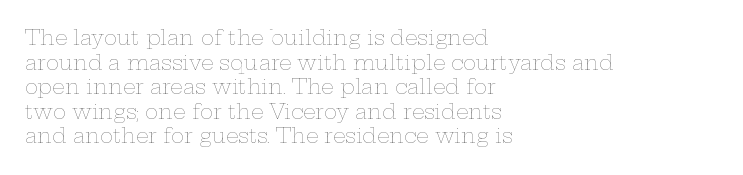
{"italic": "no", "bold": "no", "underline": "no", "align": "left", "line_spacing_ratio": 1.23, "letter_spacing": "normal", "letter_spacing_em": 0.0, "glyph_px": 20}
